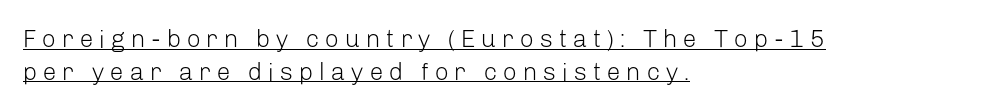
The image shows 25 px text type, upright; set left-aligned, normal line spacing (1.31x), unusually wide letter spacing (+0.22 em), underlined.
